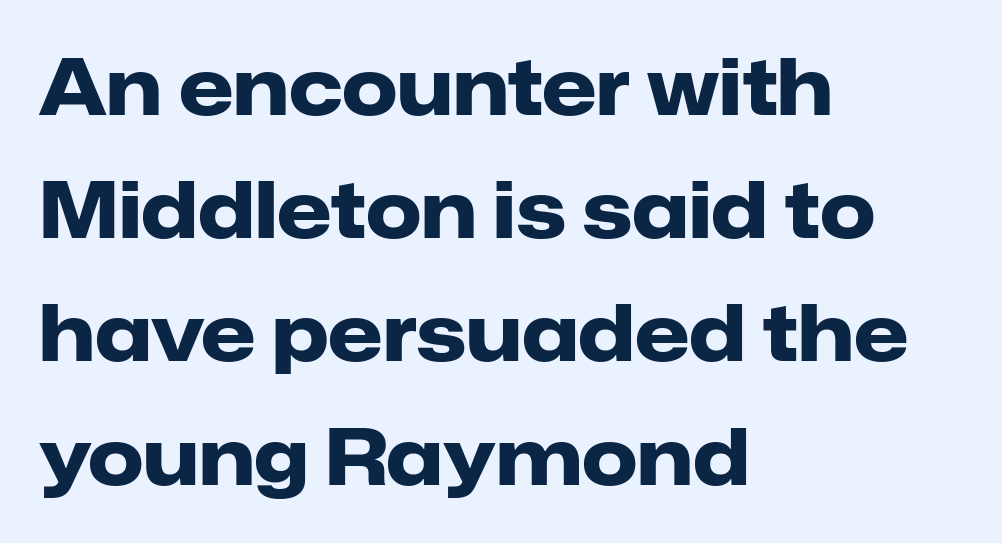
Q: Is the text bold? A: Yes.
Q: Is the text italic (slanted)? A: No, it is upright.
Q: Is the typeface a serif or a sans-serif typeface? A: Sans-serif.
Q: Is the text underlined? A: No.
Q: How is the paragraph aligned? A: Left-aligned.
Q: Is the spacing between letters normal or unusually wide? A: Normal.
Q: Is the spacing between lines tight, normal or loose? A: Normal.
Q: Width (condensed, normal, or wide)? A: Normal.
Q: Stroke contrast? A: Low.
Q: x-height? A: Medium.
Q: Monospaced? A: No.
